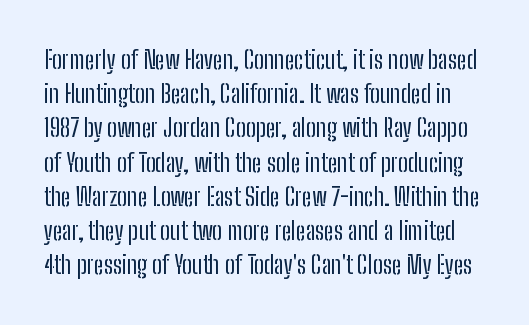
Q: Is the text bold? A: No.
Q: Is the text italic (slanted)? A: No, it is upright.
Q: Is the text underlined? A: No.
Q: Is the spacing between letters normal or unusually wide? A: Normal.
Q: Is the spacing between lines tight, normal or loose? A: Normal.
